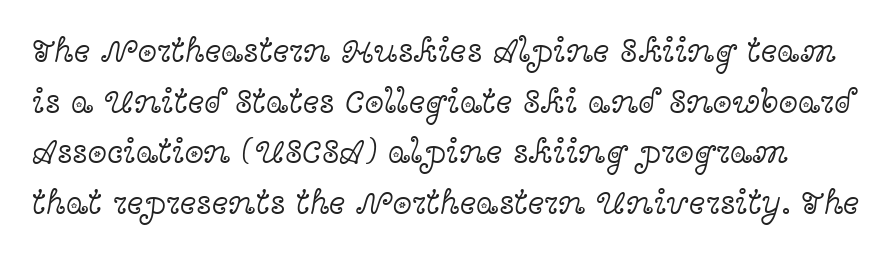
{"serif": "yes", "bold": "no", "weight": "light", "width": "wide", "x_height": "medium", "monospaced": "no", "underline": "no", "line_spacing": "normal", "line_spacing_ratio": 1.45, "letter_spacing": "normal", "letter_spacing_em": 0.0, "glyph_px": 35}
